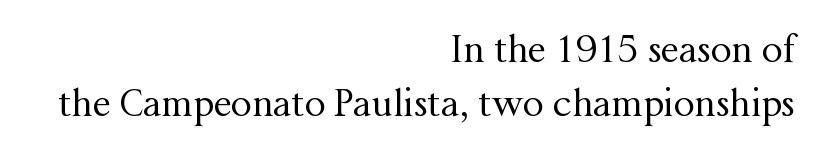
No extra ink here — the face is not bold. Type style note: has serifs. How are the letters spaced? Ordinarily, with no added tracking. The face used here is proportionally spaced, like ordinary book or web type. If you drew a line through each stem, it would be perfectly vertical. Type without underlining.
